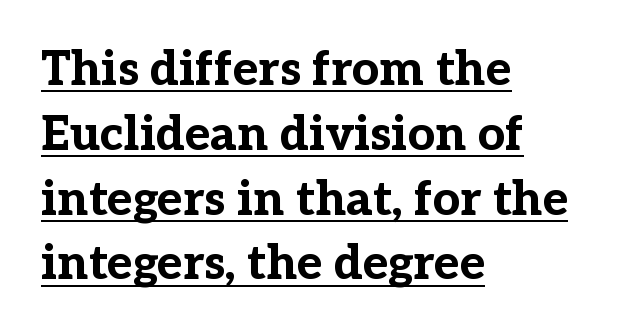
Here the designer chose a conventional face with non-uniform glyph widths. Notice how thick the strokes are: this is what a full bold looks like. This rendering employs a face with finishing strokes, i.e., a serif. The vertical gap from one line to the next is medium. Every stem runs plumb, perpendicular to the baseline. Students, note that the glyphs here touch the page at normal intervals.
